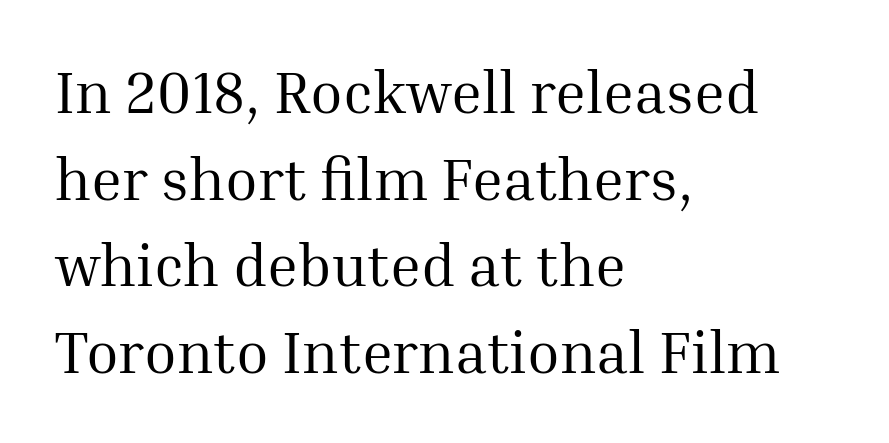
The image shows 59 px regular-weight serif type, upright; set left-aligned, normal line spacing (1.47x), normal letter spacing, not underlined; medium stroke contrast and a medium x-height.
